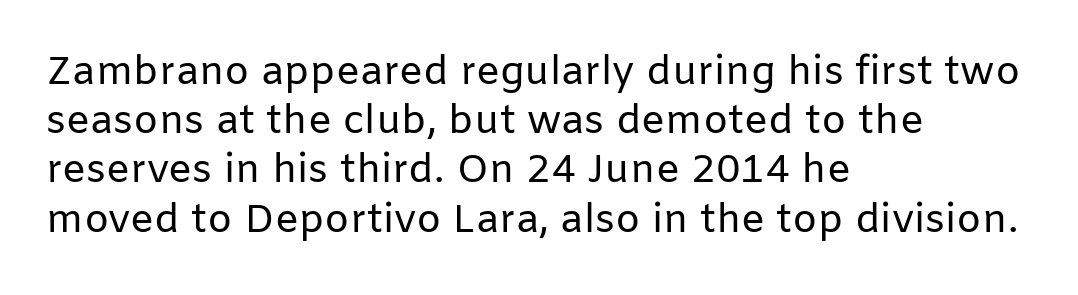
Q: Is the text bold? A: No.
Q: Is the text italic (slanted)? A: No, it is upright.
Q: Is the typeface a serif or a sans-serif typeface? A: Sans-serif.
Q: Is the text underlined? A: No.
Q: How is the paragraph aligned? A: Left-aligned.
Q: Is the spacing between letters normal or unusually wide? A: Normal.
Q: Width (condensed, normal, or wide)? A: Normal.
Q: Stroke contrast? A: Low.
Q: x-height? A: Medium.
Q: Monospaced? A: No.
